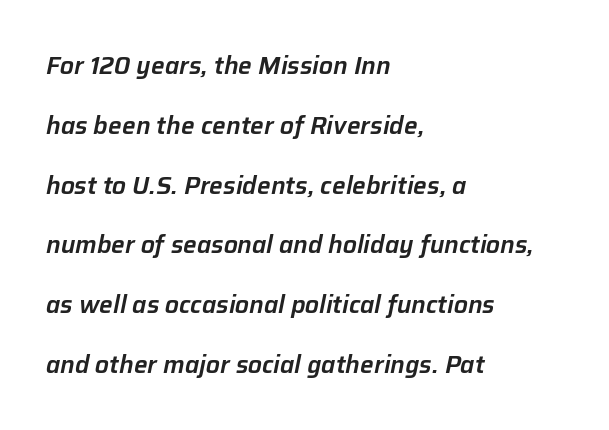
The image shows 24 px text type, italic (leaning right); set left-aligned, loose line spacing (2.49x), normal letter spacing, not underlined.
